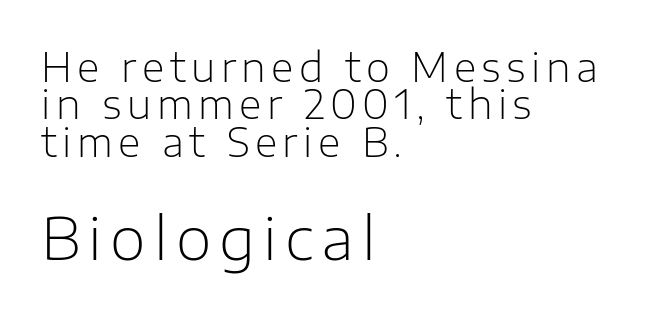
{"serif": "no", "italic": "no", "bold": "no", "weight": "light", "width": "normal", "stroke_contrast": "low", "x_height": "medium", "monospaced": "no", "underline": "no", "align": "left", "line_spacing": "tight", "line_spacing_ratio": 0.96, "larger_block": "second", "size_ratio": 1.49, "glyph_px": 58}
